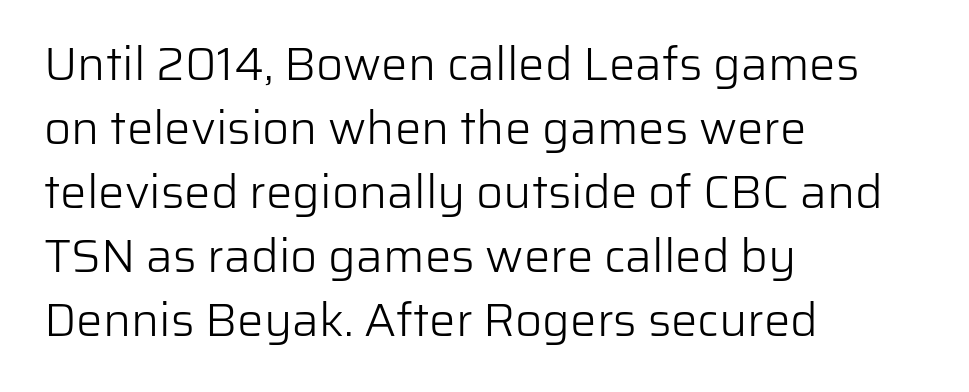
Q: Is the text bold? A: No.
Q: Is the text italic (slanted)? A: No, it is upright.
Q: Is the typeface a serif or a sans-serif typeface? A: Sans-serif.
Q: Is the text underlined? A: No.
Q: How is the paragraph aligned? A: Left-aligned.
Q: Is the spacing between letters normal or unusually wide? A: Normal.
Q: Is the spacing between lines tight, normal or loose? A: Normal.
Q: Width (condensed, normal, or wide)? A: Normal.
Q: Stroke contrast? A: Low.
Q: x-height? A: Medium.
Q: Monospaced? A: No.
